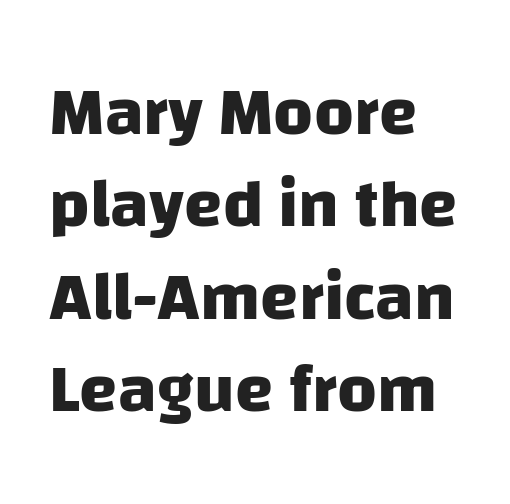
The image shows 69 px heavy sans-serif type; set left-aligned, normal line spacing (1.34x), normal letter spacing, not underlined; low stroke contrast and a large x-height.
